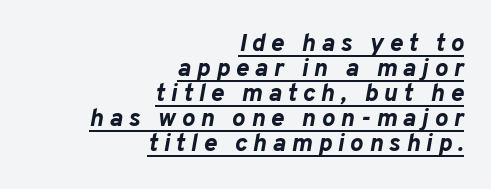
A typesetter would mark this as italic. Letter spacing: wide. Typeset ragged left — the right edge is the straight one. A typesetter would call this leading minimal, almost set solid. The passage shown is emphatically bold. Emphasis is given by a line drawn under the lettering.
